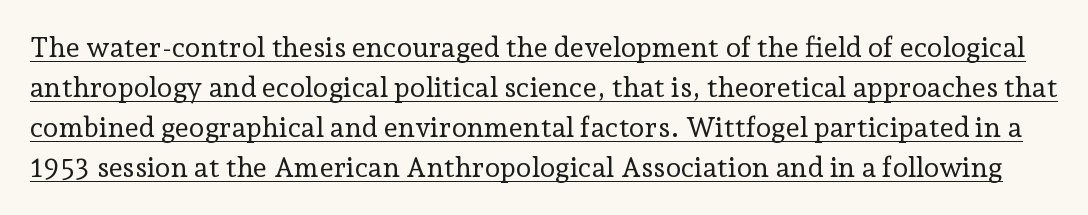
{"serif": "yes", "italic": "no", "bold": "no", "weight": "regular", "width": "normal", "stroke_contrast": "low", "x_height": "medium", "monospaced": "no", "underline": "yes", "line_spacing": "normal", "line_spacing_ratio": 1.43, "letter_spacing": "normal", "letter_spacing_em": 0.0, "glyph_px": 28}
